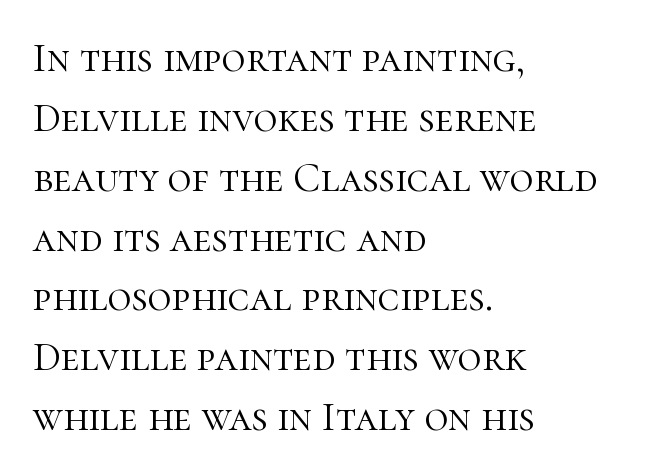
The image shows 41 px light serif type, upright; set left-aligned, normal line spacing (1.46x), normal letter spacing, not underlined; high stroke contrast and a medium x-height.
